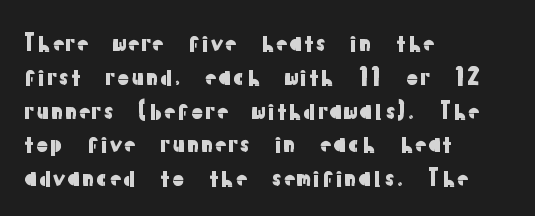
The image shows 23 px text type, upright; set left-aligned, normal line spacing (1.47x), normal letter spacing, not underlined.
